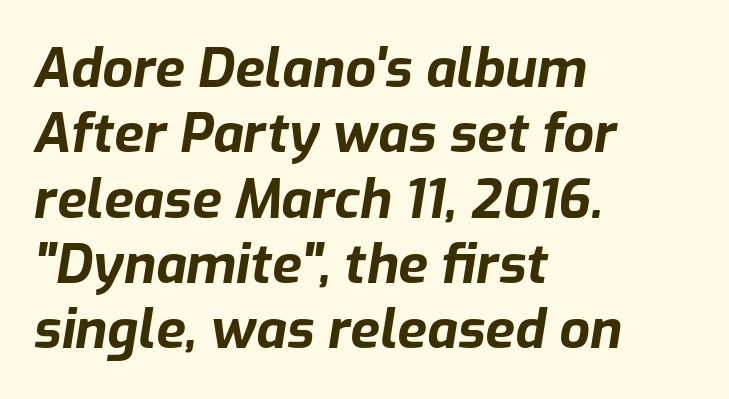
Here the designer chose a conventional face with non-uniform glyph widths. Visually the block forms a straight wall on the left and a jagged coastline on the right. The glyphs look as if they've been sheared to an angle. The area under the type is left untouched. Observe the ordinary spacing: letters are neighbours, not strangers. What weight is shown? A full bold with thick strokes.
